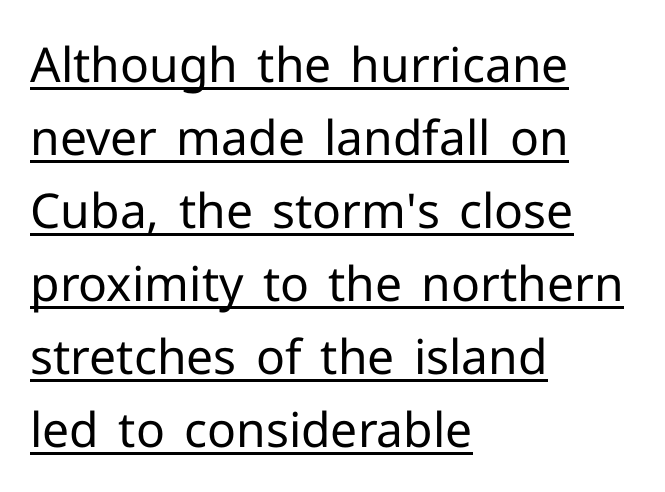
{"serif": "no", "italic": "no", "bold": "no", "weight": "regular", "width": "normal", "stroke_contrast": "low", "x_height": "medium", "monospaced": "no", "underline": "yes", "align": "left", "line_spacing": "normal", "line_spacing_ratio": 1.52, "letter_spacing": "normal", "letter_spacing_em": 0.0, "glyph_px": 48}
